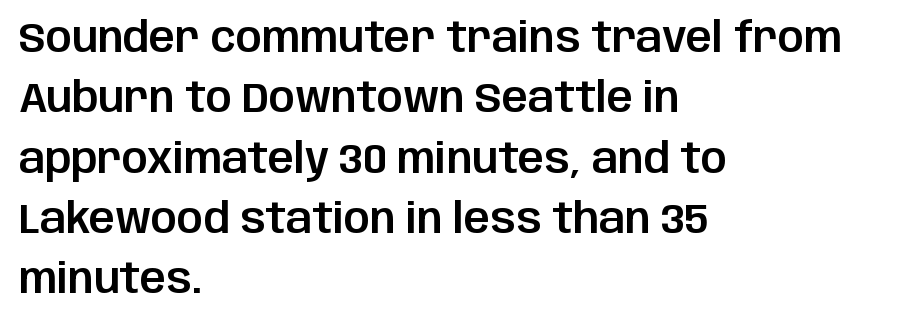
Q: Is the text italic (slanted)? A: No, it is upright.
Q: Is the typeface a serif or a sans-serif typeface? A: Sans-serif.
Q: Is the text underlined? A: No.
Q: How is the paragraph aligned? A: Left-aligned.
Q: Is the spacing between letters normal or unusually wide? A: Normal.
Q: Is the spacing between lines tight, normal or loose? A: Normal.
Q: Width (condensed, normal, or wide)? A: Normal.
Q: Stroke contrast? A: Low.
Q: x-height? A: Large.
Q: Monospaced? A: No.
